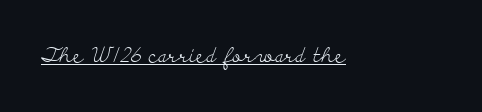
{"bold": "no", "underline": "yes", "letter_spacing": "normal", "letter_spacing_em": 0.0, "glyph_px": 21}
